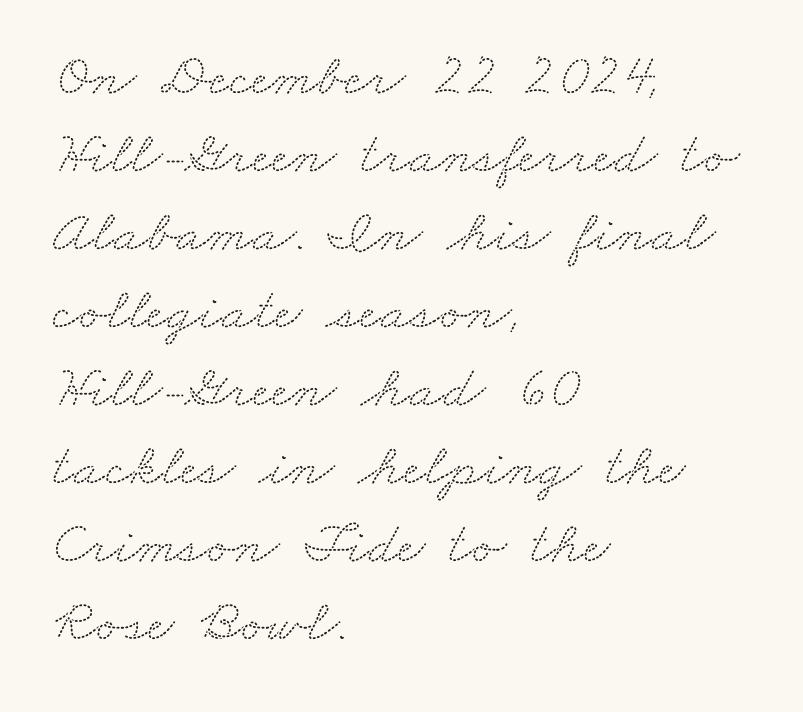
The image shows 60 px wide serif type; set left-aligned, normal line spacing (1.3x), normal letter spacing, not underlined; medium stroke contrast and a small x-height.
